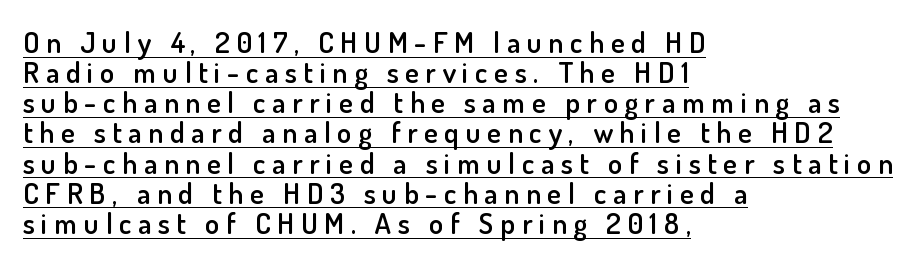
{"serif": "no", "italic": "no", "bold": "semi", "weight": "semibold", "width": "normal", "stroke_contrast": "low", "x_height": "small", "monospaced": "no", "underline": "yes", "align": "left", "line_spacing": "tight", "line_spacing_ratio": 1.04, "letter_spacing": "wide", "letter_spacing_em": 0.23, "glyph_px": 29}
